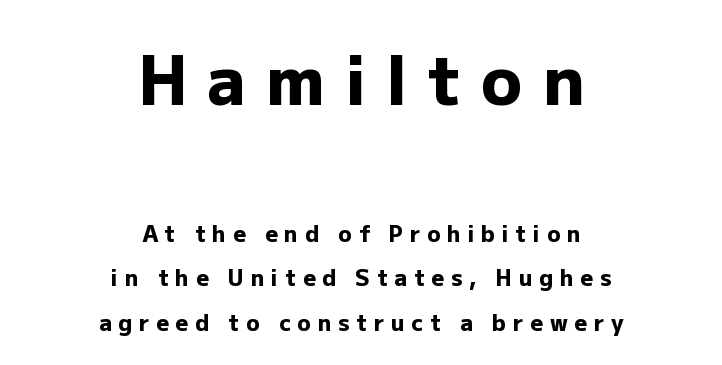
Q: Is the text bold? A: Yes.
Q: Is the text italic (slanted)? A: No, it is upright.
Q: Is the typeface a serif or a sans-serif typeface? A: Sans-serif.
Q: Is the text underlined? A: No.
Q: How is the paragraph aligned? A: Centered.
Q: Is the spacing between letters normal or unusually wide? A: Unusually wide.
Q: Is the spacing between lines tight, normal or loose? A: Loose.
Q: Which block of text is set in a larger size, the first (top) or the second (bottom)? A: The first (top) one.
Q: Width (condensed, normal, or wide)? A: Normal.
Q: Stroke contrast? A: Low.
Q: x-height? A: Medium.
Q: Monospaced? A: No.
